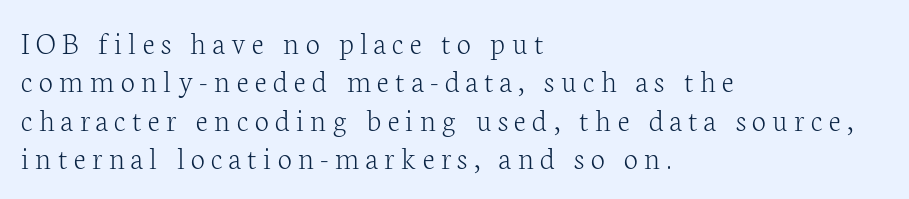
Font category for this specimen: serif. These lines were composed using upright roman letters. Spacing verdict: proportional, widths tailored to each character. Just letters on the line, the space beneath them empty.
